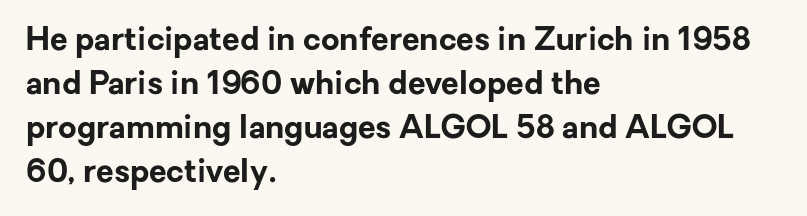
Q: Is the text bold? A: Yes.
Q: Is the text italic (slanted)? A: No, it is upright.
Q: Is the typeface a serif or a sans-serif typeface? A: Sans-serif.
Q: Is the text underlined? A: No.
Q: How is the paragraph aligned? A: Left-aligned.
Q: Is the spacing between letters normal or unusually wide? A: Normal.
Q: Is the spacing between lines tight, normal or loose? A: Normal.
Q: Width (condensed, normal, or wide)? A: Normal.
Q: Stroke contrast? A: Low.
Q: x-height? A: Medium.
Q: Monospaced? A: No.
